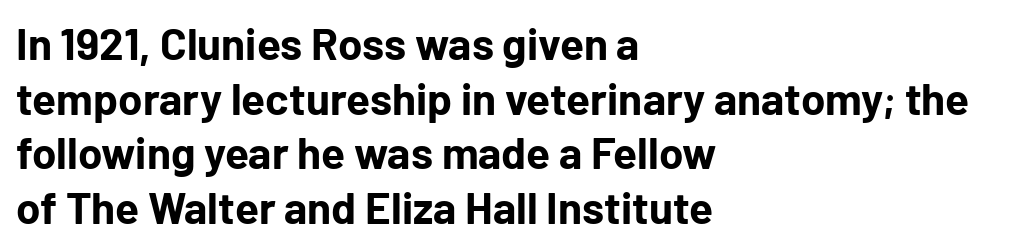
The image shows 44 px bold sans-serif type, upright; set left-aligned, line spacing 1.24x, normal letter spacing, not underlined; low stroke contrast and a medium x-height.
